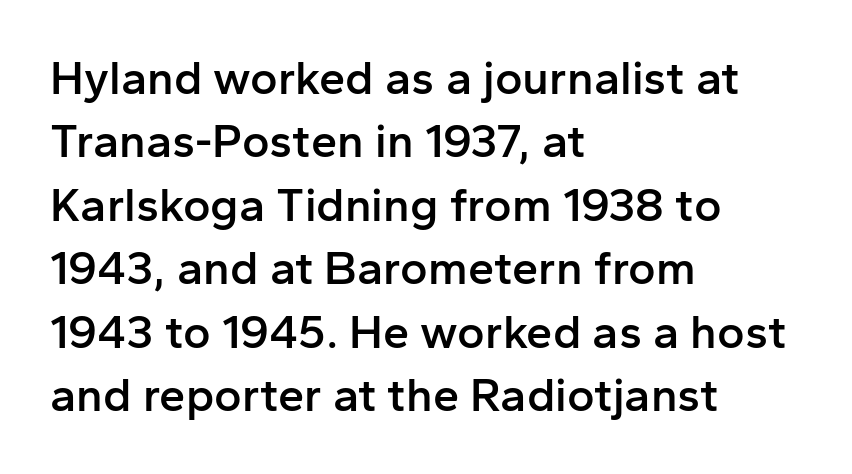
The letters carry no serifs — their stems end cleanly without finishing strokes. A roman cut, with each character standing at attention. Moderately thickened strokes mark this as semibold type. The paragraph shown leans on its left margin. The zone under the glyphs is completely vacant. Here the designer chose a conventional face with non-uniform glyph widths.
